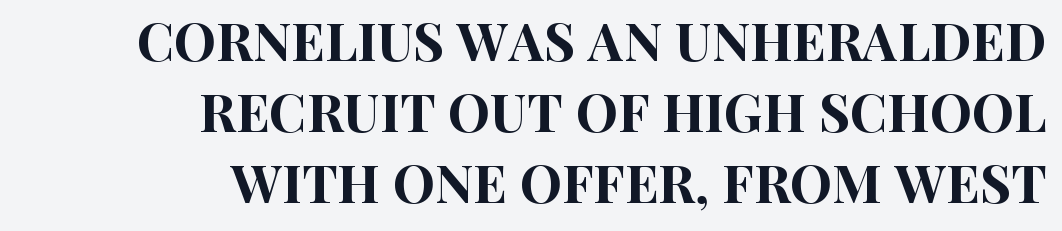
{"serif": "no", "italic": "no", "width": "condensed", "stroke_contrast": "high", "x_height": "large", "monospaced": "no", "underline": "no", "align": "right", "line_spacing": "normal", "line_spacing_ratio": 1.34, "letter_spacing": "normal", "letter_spacing_em": 0.0, "glyph_px": 53}
